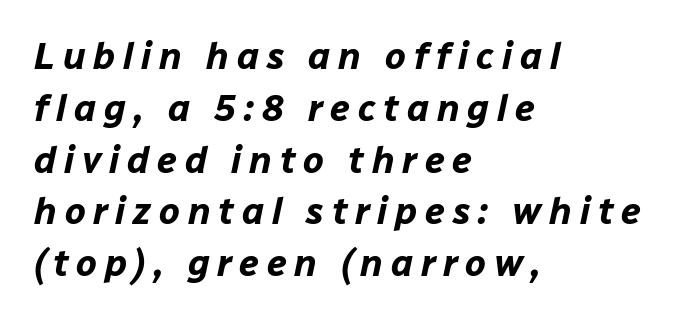
Q: Is the text bold? A: Yes.
Q: Is the text italic (slanted)? A: Yes, it leans right by about 12 degrees.
Q: Is the text underlined? A: No.
Q: How is the paragraph aligned? A: Left-aligned.
Q: Is the spacing between letters normal or unusually wide? A: Unusually wide.
Q: Is the spacing between lines tight, normal or loose? A: Normal.
Q: Width (condensed, normal, or wide)? A: Normal.
Q: Stroke contrast? A: Low.
Q: x-height? A: Medium.
Q: Monospaced? A: No.
